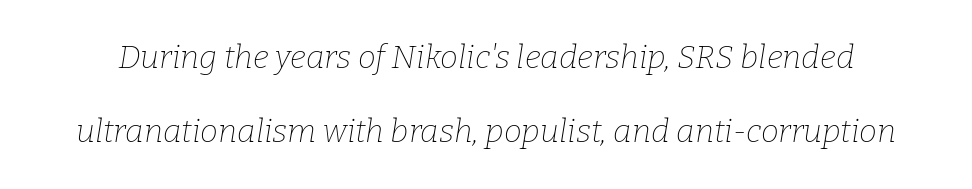
The image shows 32 px thin serif type, italic (leaning right); set loose line spacing (2.31x), normal letter spacing, not underlined; low stroke contrast and a medium x-height.
